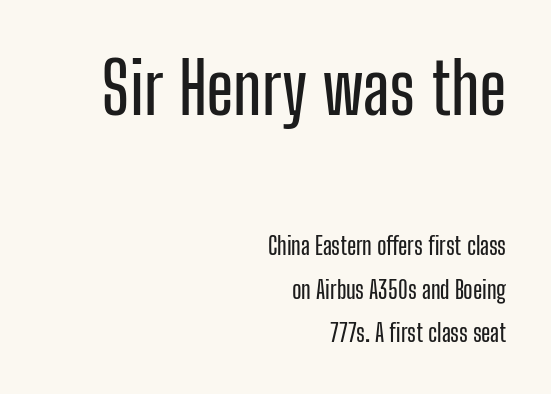
Q: Is the text italic (slanted)? A: No, it is upright.
Q: Is the typeface a serif or a sans-serif typeface? A: Sans-serif.
Q: Is the text underlined? A: No.
Q: How is the paragraph aligned? A: Right-aligned.
Q: Is the spacing between letters normal or unusually wide? A: Normal.
Q: Which block of text is set in a larger size, the first (top) or the second (bottom)? A: The first (top) one.
Q: Width (condensed, normal, or wide)? A: Condensed.
Q: Stroke contrast? A: Low.
Q: x-height? A: Medium.
Q: Monospaced? A: No.
